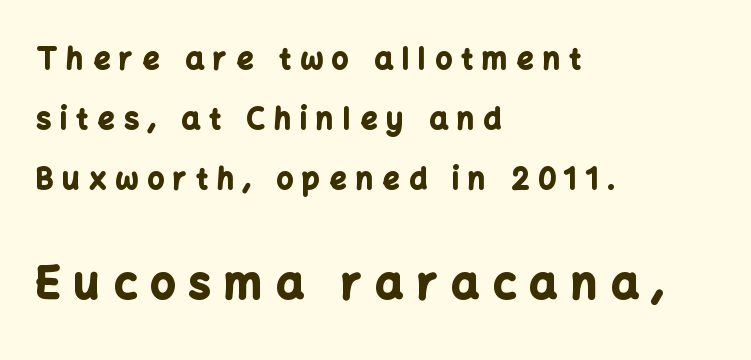
Q: Is the text bold? A: Yes.
Q: Is the text italic (slanted)? A: No, it is upright.
Q: Is the typeface a serif or a sans-serif typeface? A: Sans-serif.
Q: Is the text underlined? A: No.
Q: How is the paragraph aligned? A: Left-aligned.
Q: Is the spacing between letters normal or unusually wide? A: Unusually wide.
Q: Is the spacing between lines tight, normal or loose? A: Loose.
Q: Which block of text is set in a larger size, the first (top) or the second (bottom)? A: The second (bottom) one.
Q: Width (condensed, normal, or wide)? A: Normal.
Q: Stroke contrast? A: Low.
Q: x-height? A: Medium.
Q: Monospaced? A: No.
